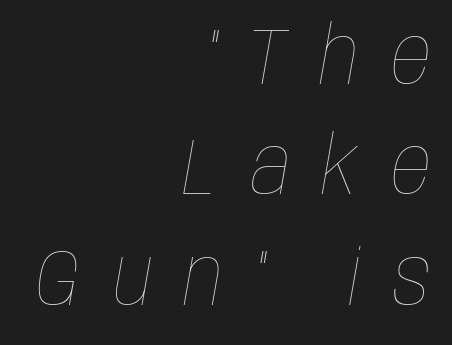
{"italic": "yes", "lean": "right", "slant_degrees": 10, "bold": "no", "weight": "thin", "width": "condensed", "stroke_contrast": "low", "x_height": "large", "monospaced": "no", "underline": "no", "align": "right", "line_spacing": "normal", "line_spacing_ratio": 1.38, "letter_spacing": "wide", "letter_spacing_em": 0.4, "glyph_px": 80}
